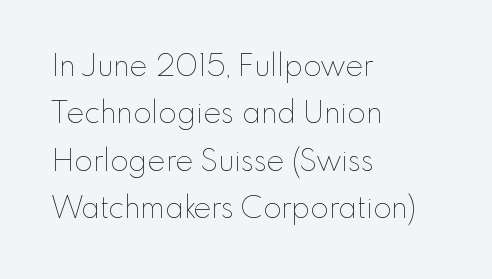
Q: Is the text bold? A: No.
Q: Is the text italic (slanted)? A: No, it is upright.
Q: Is the text underlined? A: No.
Q: How is the paragraph aligned? A: Left-aligned.
Q: Is the spacing between letters normal or unusually wide? A: Normal.
Q: Is the spacing between lines tight, normal or loose? A: Normal.
Q: Width (condensed, normal, or wide)? A: Normal.
Q: Stroke contrast? A: Low.
Q: x-height? A: Small.
Q: Monospaced? A: No.
